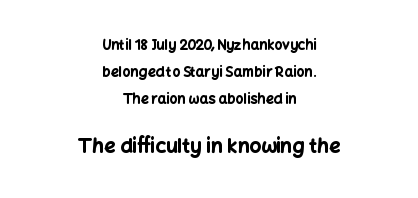
The image shows 20 px bold type, upright; set centered, loose line spacing (1.94x), normal letter spacing, not underlined; the second (bottom) block is 1.43x larger.
